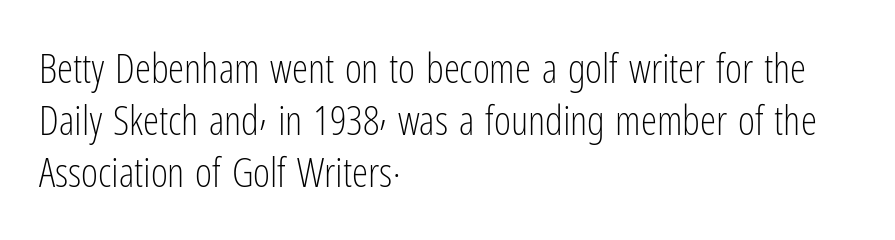
Q: Is the text bold? A: No.
Q: Is the text italic (slanted)? A: No, it is upright.
Q: Is the typeface a serif or a sans-serif typeface? A: Sans-serif.
Q: Is the text underlined? A: No.
Q: How is the paragraph aligned? A: Left-aligned.
Q: Is the spacing between letters normal or unusually wide? A: Normal.
Q: Is the spacing between lines tight, normal or loose? A: Normal.
Q: Width (condensed, normal, or wide)? A: Condensed.
Q: Stroke contrast? A: Low.
Q: x-height? A: Medium.
Q: Monospaced? A: No.
